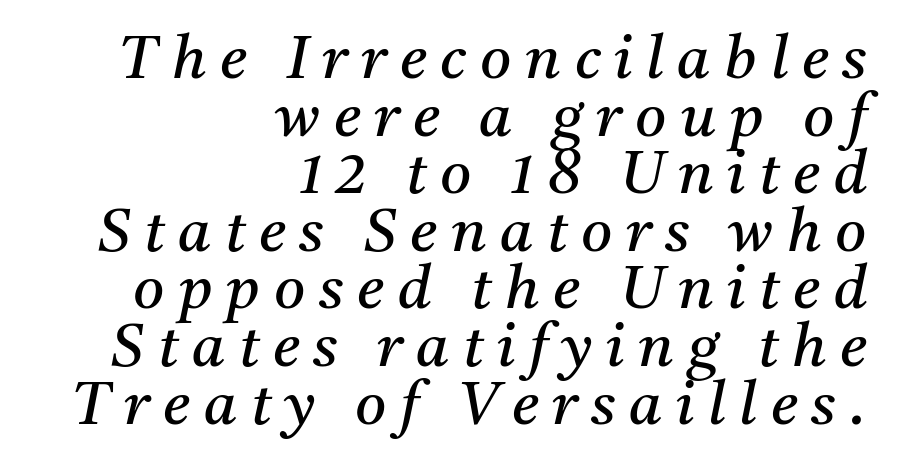
{"serif": "yes", "italic": "yes", "lean": "right", "slant_degrees": 11, "bold": "no", "weight": "regular", "width": "normal", "stroke_contrast": "medium", "x_height": "medium", "monospaced": "no", "underline": "no", "align": "right", "line_spacing": "tight", "line_spacing_ratio": 0.96, "letter_spacing": "wide", "letter_spacing_em": 0.23, "glyph_px": 60}
